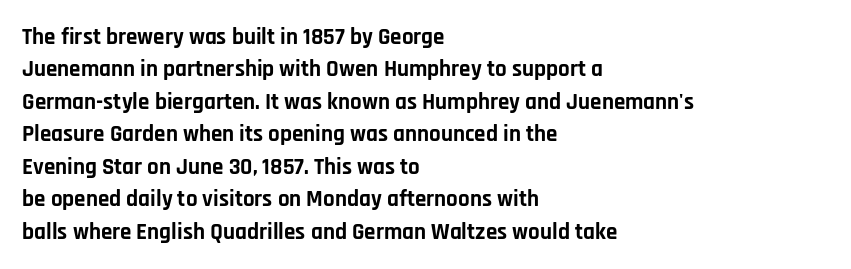
{"italic": "no", "bold": "yes", "underline": "no", "align": "left", "line_spacing": "normal", "line_spacing_ratio": 1.41, "letter_spacing": "normal", "letter_spacing_em": 0.0, "glyph_px": 23}
